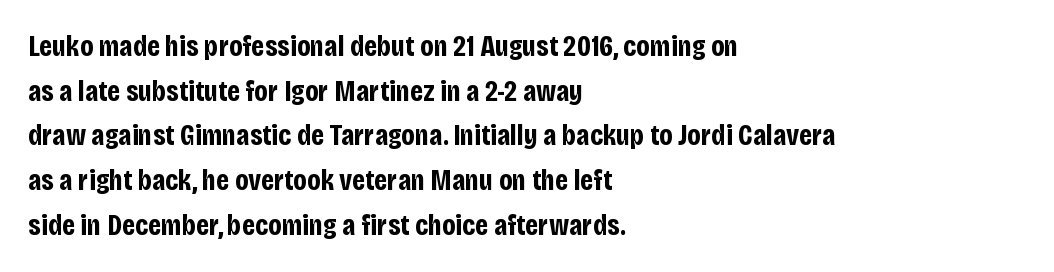
{"serif": "no", "italic": "no", "bold": "yes", "weight": "bold", "width": "condensed", "stroke_contrast": "low", "x_height": "large", "monospaced": "no", "underline": "no", "align": "left", "line_spacing": "normal", "line_spacing_ratio": 1.49, "letter_spacing": "normal", "letter_spacing_em": 0.0, "glyph_px": 30}
